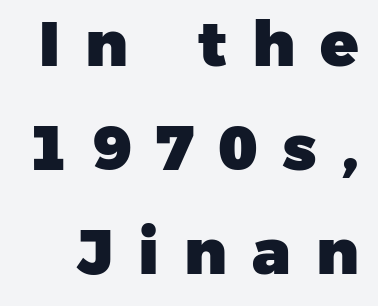
Q: Is the text bold? A: Yes.
Q: Is the typeface a serif or a sans-serif typeface? A: Sans-serif.
Q: Is the text underlined? A: No.
Q: Is the spacing between letters normal or unusually wide? A: Unusually wide.
Q: Is the spacing between lines tight, normal or loose? A: Normal.
Q: Width (condensed, normal, or wide)? A: Normal.
Q: Stroke contrast? A: Low.
Q: x-height? A: Medium.
Q: Monospaced? A: No.
